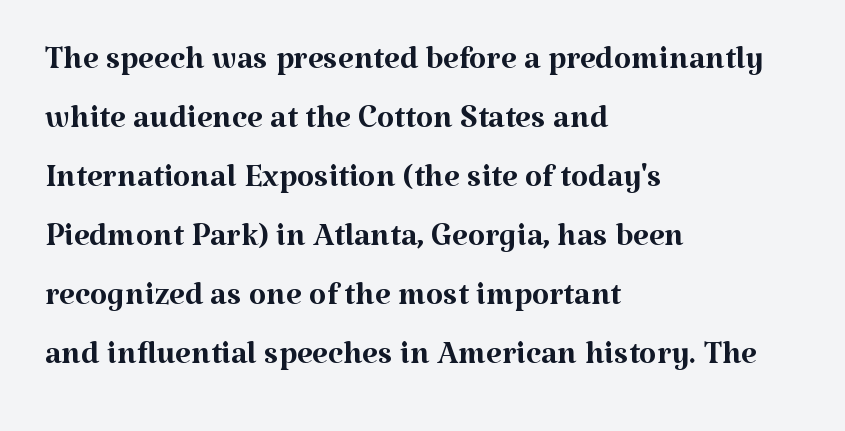
{"serif": "yes", "italic": "no", "bold": "no", "weight": "regular", "width": "normal", "stroke_contrast": "medium", "x_height": "medium", "monospaced": "no", "underline": "no", "align": "left", "line_spacing": "normal", "line_spacing_ratio": 1.31, "letter_spacing": "normal", "letter_spacing_em": 0.0, "glyph_px": 45}
